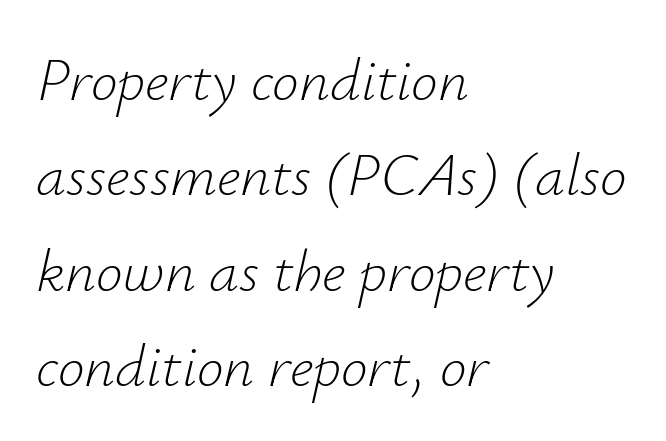
The image shows 60 px light type, italic (leaning right); set left-aligned, normal line spacing (1.59x), normal letter spacing, not underlined; low stroke contrast and a small x-height.
